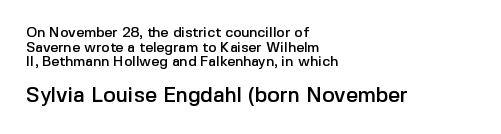
{"italic": "no", "underline": "no", "align": "left", "line_spacing": "tight", "line_spacing_ratio": 1.04, "letter_spacing": "normal", "letter_spacing_em": 0.0, "larger_block": "second", "size_ratio": 1.5, "glyph_px": 21}
